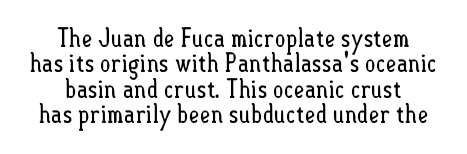
Q: Is the text bold? A: No.
Q: Is the text italic (slanted)? A: No, it is upright.
Q: Is the text underlined? A: No.
Q: How is the paragraph aligned? A: Centered.
Q: Is the spacing between letters normal or unusually wide? A: Normal.
Q: Is the spacing between lines tight, normal or loose? A: Tight.
